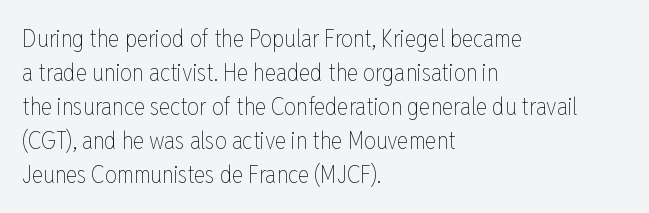
{"italic": "no", "bold": "no", "underline": "no", "align": "left", "line_spacing": "normal", "line_spacing_ratio": 1.42, "letter_spacing": "normal", "letter_spacing_em": 0.0, "glyph_px": 24}
